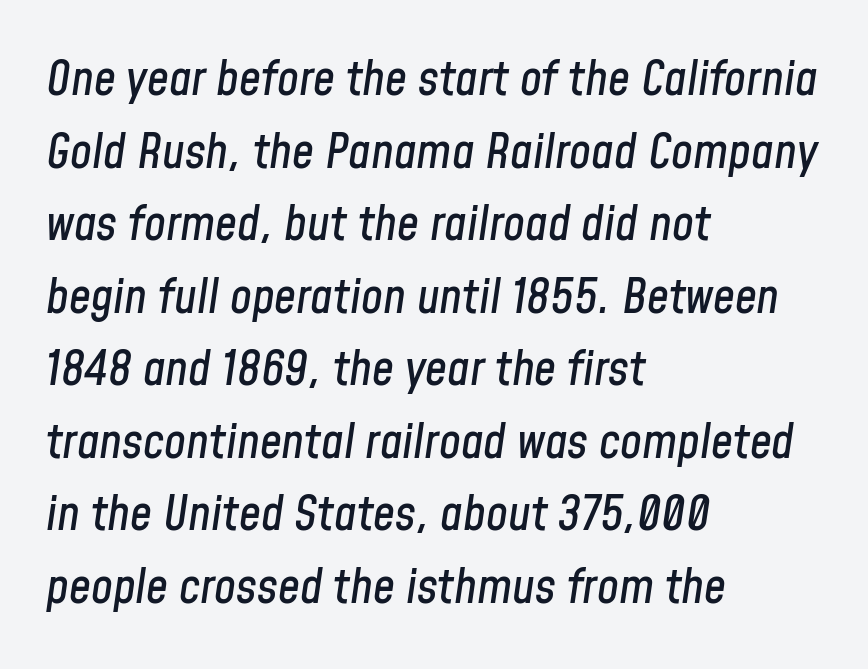
Q: Is the text italic (slanted)? A: Yes, it leans right by about 8 degrees.
Q: Is the text underlined? A: No.
Q: How is the paragraph aligned? A: Left-aligned.
Q: Is the spacing between letters normal or unusually wide? A: Normal.
Q: Is the spacing between lines tight, normal or loose? A: Normal.
Q: Width (condensed, normal, or wide)? A: Condensed.
Q: Stroke contrast? A: Low.
Q: x-height? A: Medium.
Q: Monospaced? A: No.
